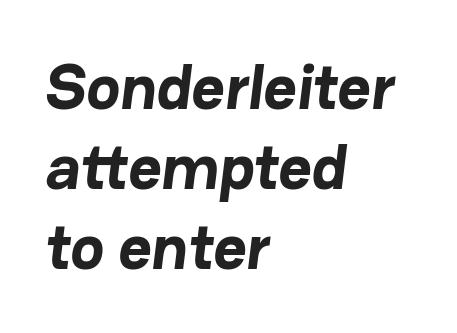
The image shows 64 px bold sans-serif type; set left-aligned, normal line spacing (1.25x), normal letter spacing, not underlined; low stroke contrast and a medium x-height.
